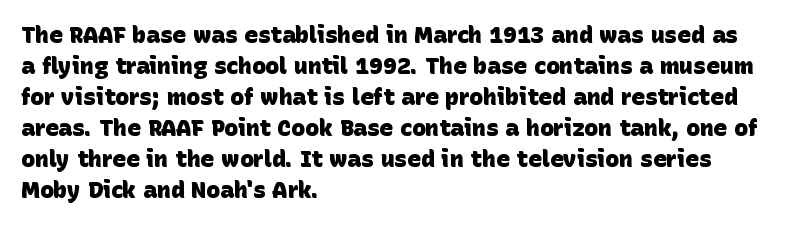
{"bold": "yes", "underline": "no", "align": "left", "line_spacing": "normal", "line_spacing_ratio": 1.35, "letter_spacing": "normal", "letter_spacing_em": 0.0, "glyph_px": 23}
